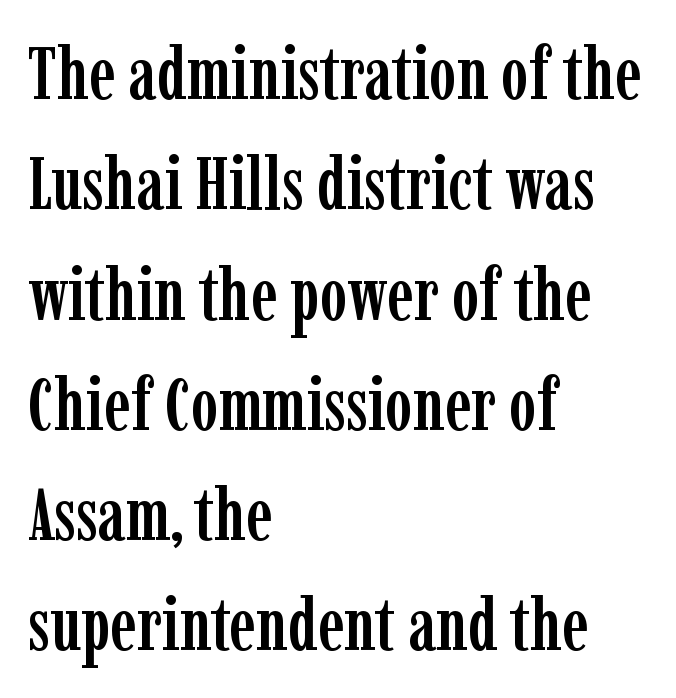
Q: Is the text italic (slanted)? A: No, it is upright.
Q: Is the typeface a serif or a sans-serif typeface? A: Serif.
Q: Is the text underlined? A: No.
Q: How is the paragraph aligned? A: Left-aligned.
Q: Is the spacing between letters normal or unusually wide? A: Normal.
Q: Is the spacing between lines tight, normal or loose? A: Normal.
Q: Width (condensed, normal, or wide)? A: Condensed.
Q: Stroke contrast? A: Low.
Q: x-height? A: Medium.
Q: Monospaced? A: No.
